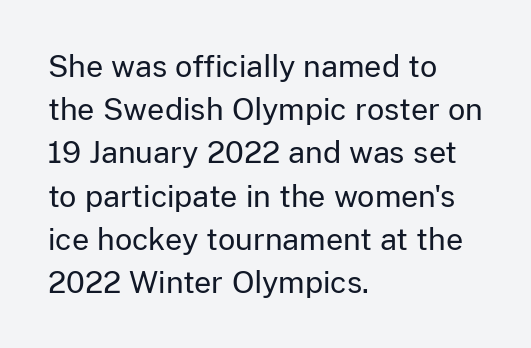
Q: Is the text bold? A: No.
Q: Is the text italic (slanted)? A: No, it is upright.
Q: Is the typeface a serif or a sans-serif typeface? A: Sans-serif.
Q: Is the text underlined? A: No.
Q: How is the paragraph aligned? A: Left-aligned.
Q: Is the spacing between letters normal or unusually wide? A: Normal.
Q: Is the spacing between lines tight, normal or loose? A: Normal.
Q: Width (condensed, normal, or wide)? A: Normal.
Q: Stroke contrast? A: Low.
Q: x-height? A: Medium.
Q: Monospaced? A: No.
